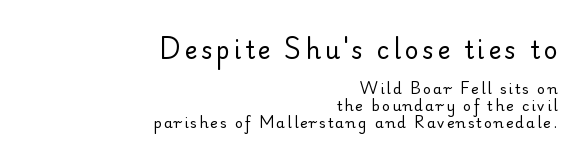
The image shows 24 px text type, upright; set right-aligned, line spacing 1.23x, not underlined; the first (top) block is 1.71x larger.
